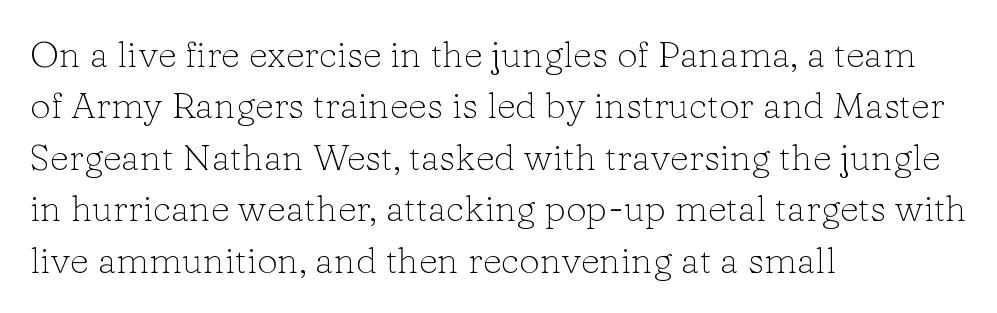
Quick note: underline off. Regarding serifs, this sample has them. Note the varied advance widths — an 'i' is clearly narrower than an 'm'. All the whitespace from short lines collects on the right.
